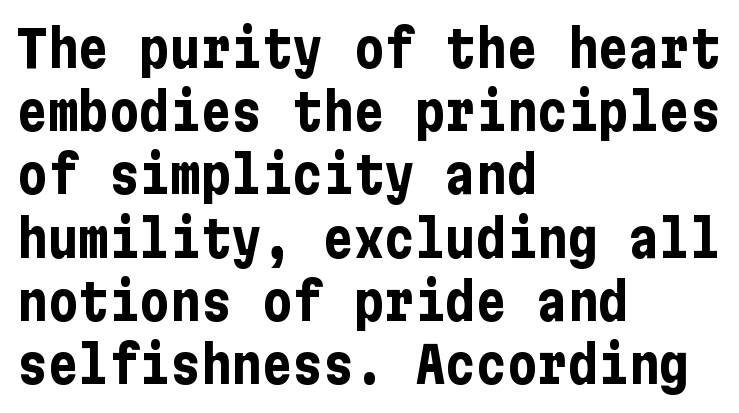
The glyphs have the mass of a bold cut. Underlining? Definitely not there. This sample uses a sans-serif face. Reading down the block, your eye returns to a fixed left position each line.
